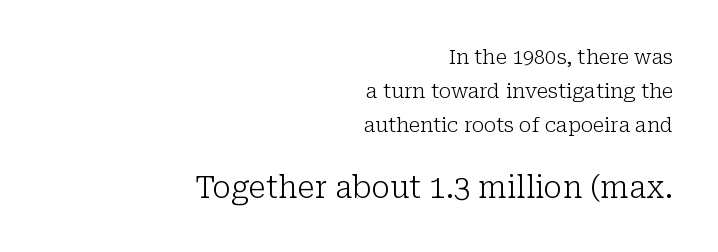
Looks like regular typesetting: each glyph gets only the width it needs. A typesetter would call this leading conventional body-copy spacing. Italic? Not at all — the glyphs are vertical. Compared with a flush-left layout, this one pins lines to the opposite, right side. Words appear dense and cohesive because spacing is normal.
